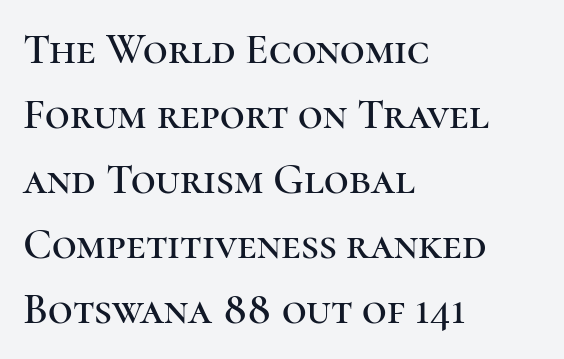
These lines stack with their left ends in a neat column. The tracking reads as untouched default to a designer's eye. The passage shown is typeset with a serif family. Any mark beneath the type? The region is blank. The letters advance in unequal steps, a hallmark of proportional type.
